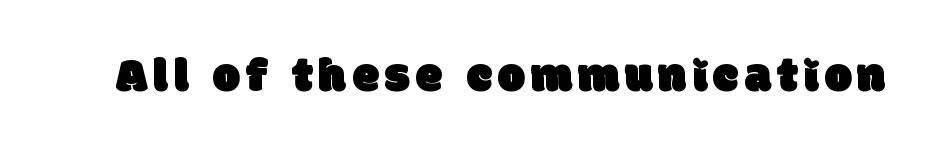
Looks like regular typesetting: each glyph gets only the width it needs. Letters rest on an invisible, unmarked baseline. Unlike a traditional serif, this face leaves its strokes unadorned.
